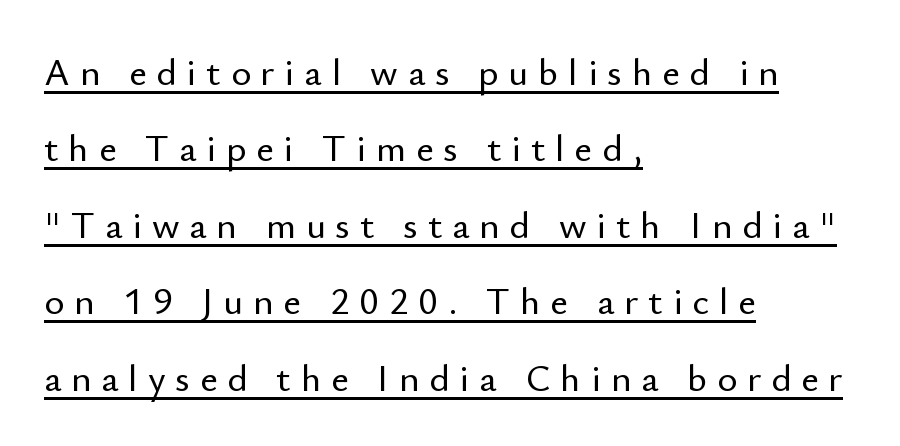
Q: Is the text italic (slanted)? A: No, it is upright.
Q: Is the typeface a serif or a sans-serif typeface? A: Sans-serif.
Q: Is the text underlined? A: Yes.
Q: How is the paragraph aligned? A: Left-aligned.
Q: Is the spacing between letters normal or unusually wide? A: Unusually wide.
Q: Is the spacing between lines tight, normal or loose? A: Loose.
Q: Width (condensed, normal, or wide)? A: Normal.
Q: Stroke contrast? A: Low.
Q: x-height? A: Small.
Q: Monospaced? A: No.
